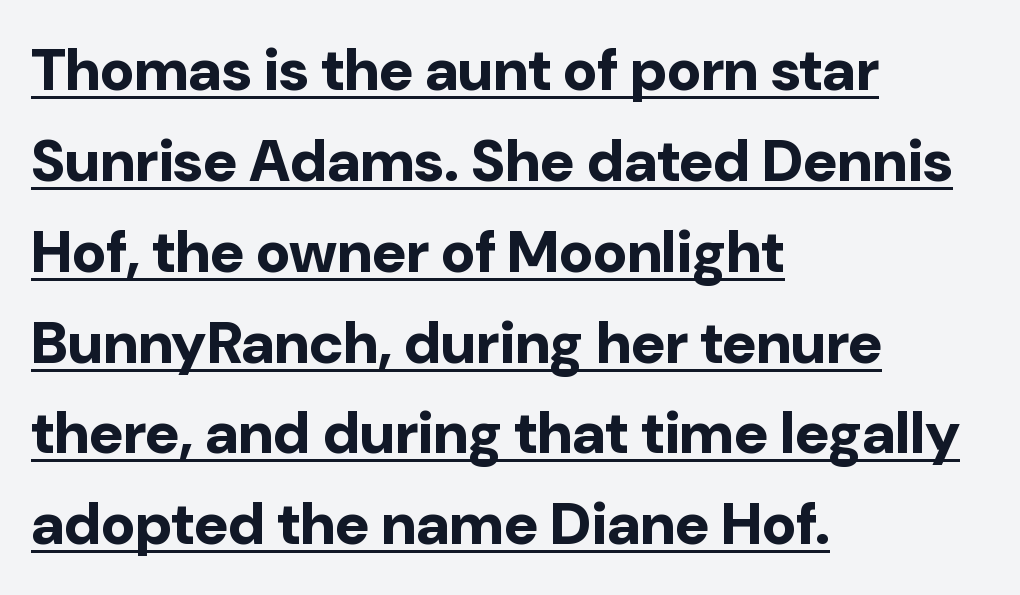
{"serif": "no", "italic": "no", "bold": "yes", "weight": "bold", "width": "normal", "stroke_contrast": "low", "x_height": "medium", "monospaced": "no", "underline": "yes", "align": "left", "line_spacing": "normal", "line_spacing_ratio": 1.54, "letter_spacing": "normal", "letter_spacing_em": 0.0, "glyph_px": 59}
